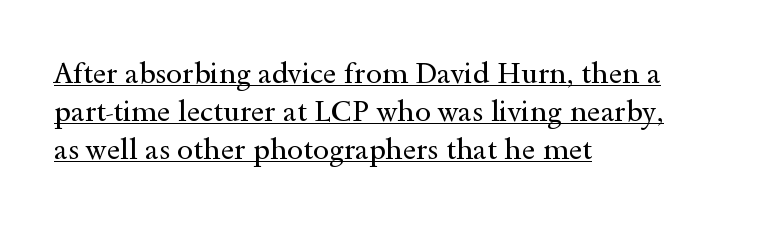
Q: Is the text bold? A: No.
Q: Is the text italic (slanted)? A: No, it is upright.
Q: Is the typeface a serif or a sans-serif typeface? A: Serif.
Q: Is the text underlined? A: Yes.
Q: How is the paragraph aligned? A: Left-aligned.
Q: Is the spacing between letters normal or unusually wide? A: Normal.
Q: Is the spacing between lines tight, normal or loose? A: Normal.
Q: Width (condensed, normal, or wide)? A: Wide.
Q: x-height? A: Small.
Q: Monospaced? A: No.
